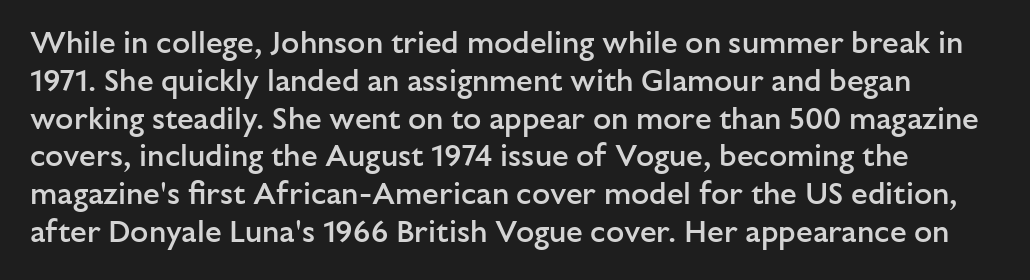
{"serif": "no", "italic": "no", "bold": "semi", "weight": "semibold", "width": "normal", "stroke_contrast": "low", "x_height": "medium", "monospaced": "no", "underline": "no", "line_spacing": "normal", "line_spacing_ratio": 1.26, "letter_spacing": "normal", "letter_spacing_em": 0.0, "glyph_px": 30}
